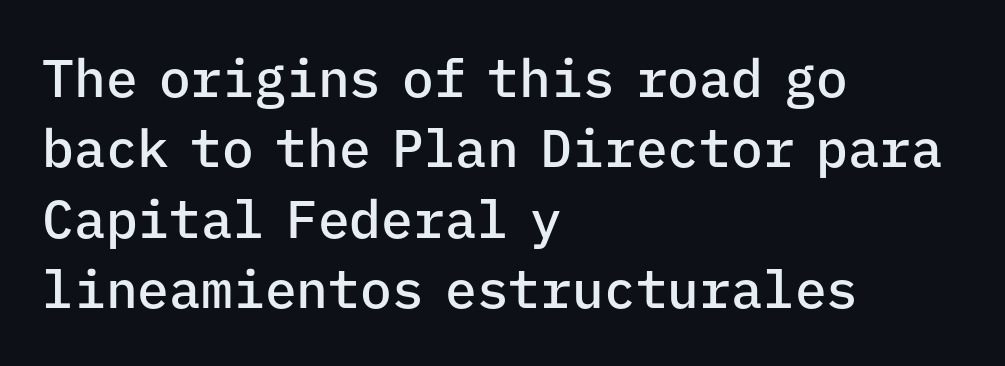
Check under the words: just untouched page. Note: no serifs on the glyphs. Leading: standard. Do the characters align in a grid? Yes, the font is monospaced. The compositor pushed each line to the left boundary.
